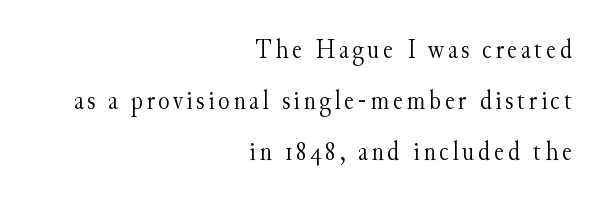
The image shows 27 px text type, upright; set right-aligned, line spacing 1.88x, not underlined.
